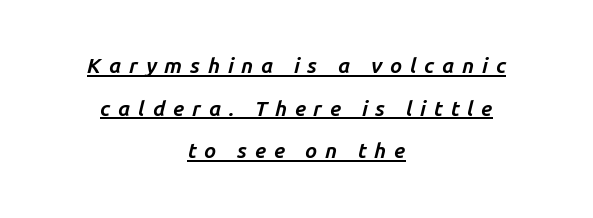
Heavy, bold letterforms. Leftover space on each line is divided equally before and after the words. Observe the lean: these are italic letterforms. Somebody hit Ctrl+U on this one — the words are underlined.
